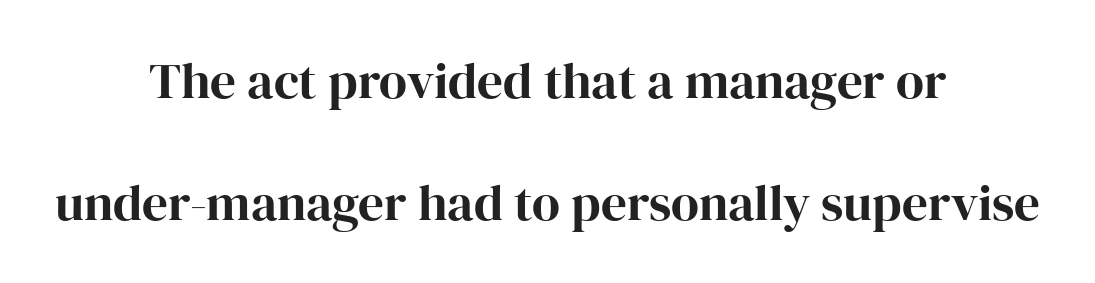
Do the characters align in a grid? No, the font is proportional. You can tell it's not italic because the verticals are truly vertical. Vertical spacing — loose. Font category for this specimen: serif. The paragraph has two soft edges and a firm central axis.
